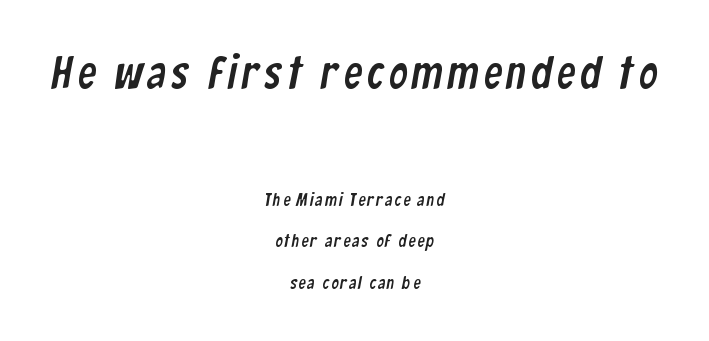
Horizontal alignment here is central, giving a formal, balanced look. Words float on clear page, feet unadorned. Larger block? The one above; the one below is distinctly smaller. A great deal of white space separates one row of letters from the next. The letters advance in unequal steps, a hallmark of proportional type.
